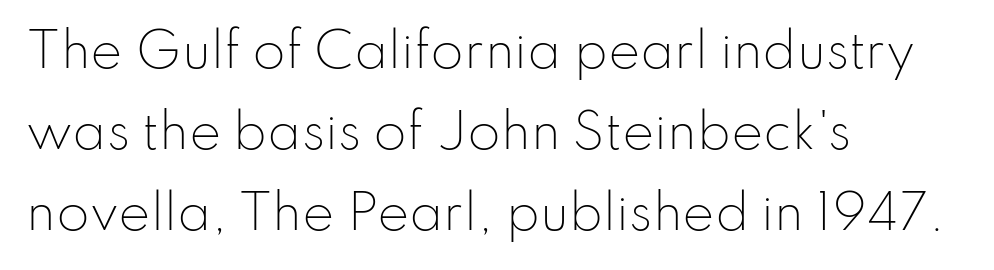
The image shows 48 px light sans-serif type, upright; set left-aligned, normal line spacing (1.69x), normal letter spacing, not underlined; low stroke contrast and a small x-height.
